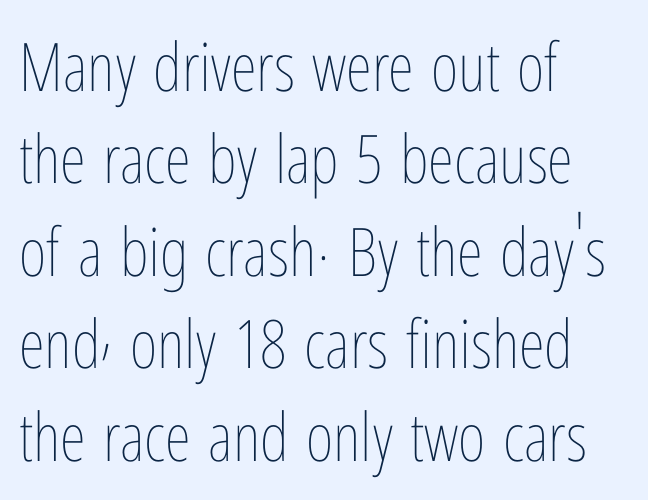
The image shows 67 px thin, condensed type, upright; set left-aligned, normal line spacing (1.38x), normal letter spacing, not underlined; low stroke contrast and a medium x-height.
